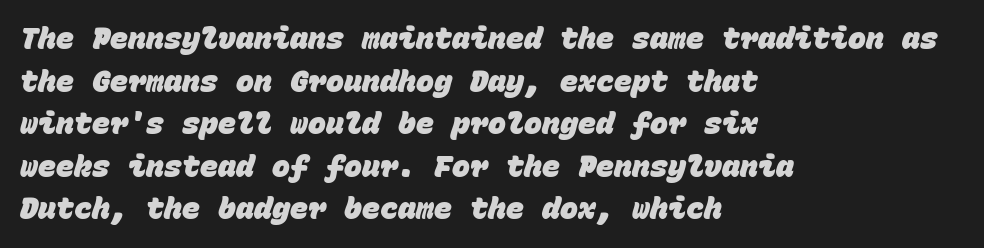
{"serif": "no", "bold": "yes", "weight": "heavy", "width": "normal", "stroke_contrast": "low", "x_height": "large", "monospaced": "yes", "underline": "no", "align": "left", "line_spacing": "normal", "line_spacing_ratio": 1.42, "letter_spacing": "normal", "letter_spacing_em": 0.0, "glyph_px": 30}
